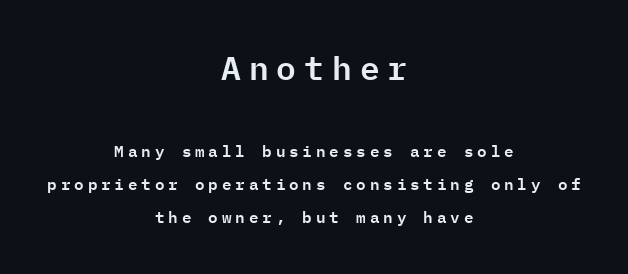
{"serif": "no", "italic": "no", "width": "normal", "stroke_contrast": "low", "x_height": "medium", "monospaced": "yes", "underline": "no", "align": "center", "line_spacing": "loose", "line_spacing_ratio": 2.05, "letter_spacing": "wide", "letter_spacing_em": 0.24, "larger_block": "first", "size_ratio": 2.06, "glyph_px": 33}
